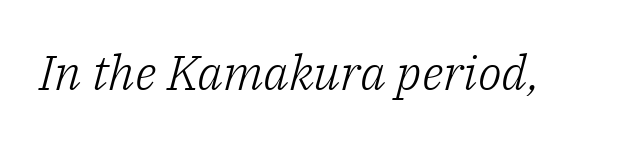
The image shows 49 px light serif type, italic (leaning right); set normal letter spacing, not underlined; low stroke contrast and a medium x-height.
